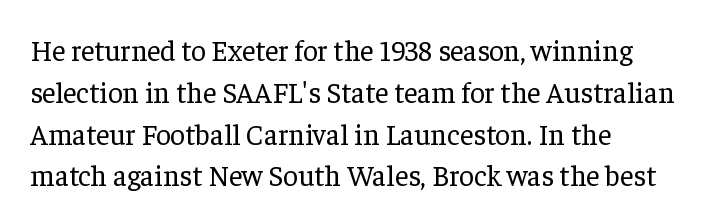
Q: Is the text bold? A: No.
Q: Is the text italic (slanted)? A: No, it is upright.
Q: Is the typeface a serif or a sans-serif typeface? A: Serif.
Q: Is the text underlined? A: No.
Q: Is the spacing between letters normal or unusually wide? A: Normal.
Q: Is the spacing between lines tight, normal or loose? A: Normal.
Q: Width (condensed, normal, or wide)? A: Normal.
Q: Stroke contrast? A: Low.
Q: x-height? A: Medium.
Q: Monospaced? A: No.
